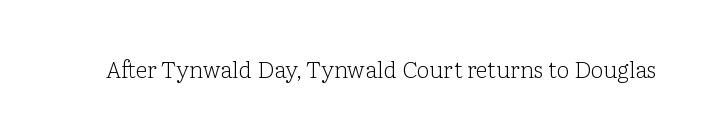
Q: Is the text bold? A: No.
Q: Is the text italic (slanted)? A: No, it is upright.
Q: Is the text underlined? A: No.
Q: Is the spacing between letters normal or unusually wide? A: Normal.
